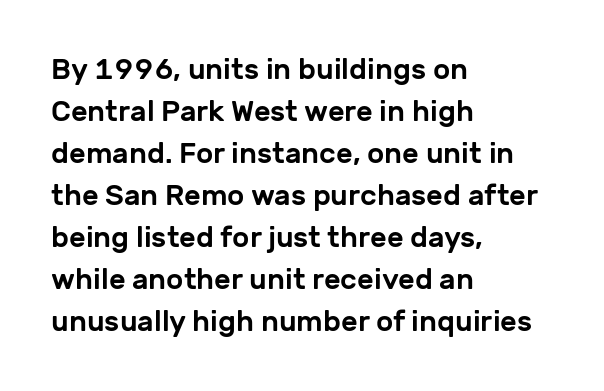
{"serif": "no", "italic": "no", "width": "normal", "stroke_contrast": "low", "x_height": "medium", "monospaced": "no", "underline": "no", "align": "left", "line_spacing": "normal", "line_spacing_ratio": 1.45, "letter_spacing": "normal", "letter_spacing_em": 0.0, "glyph_px": 29}
